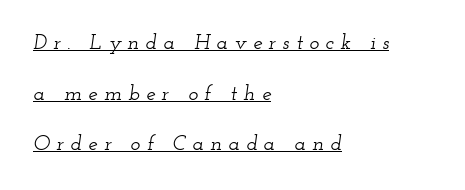
In terms of posture, this sample is oblique. Honestly, the rows look like they've been pulled way apart. Caption: lettering with a line underneath. Does the copy run flush right? No — it runs flush left.
